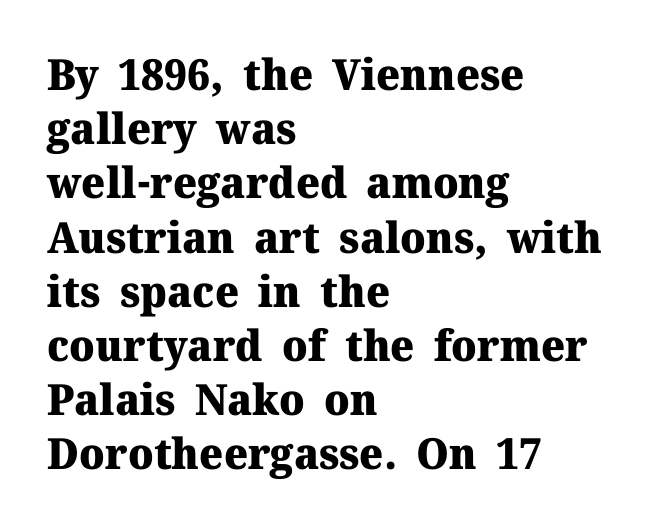
Varying glyph widths throughout — classic text-font behaviour. How heavy is the stroke? Heavy — this is a bold. These lines stack with their left ends in a neat column. Italic: no, the glyphs are upright roman. One glance says typical: line gaps are just what's usual. Unmarked baselines from the first word to the last.
